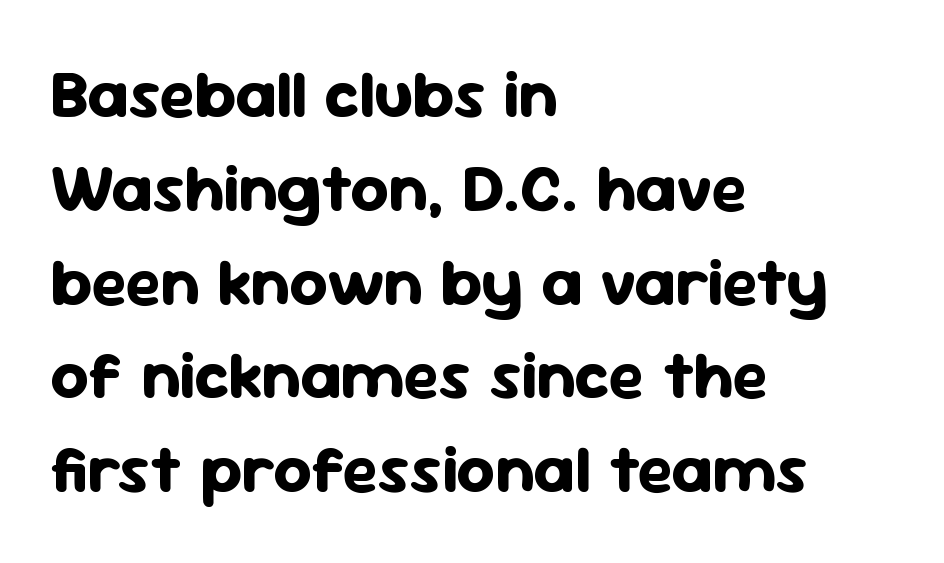
{"serif": "no", "italic": "no", "bold": "yes", "weight": "bold", "width": "normal", "stroke_contrast": "low", "x_height": "medium", "monospaced": "no", "underline": "no", "align": "left", "line_spacing": "normal", "line_spacing_ratio": 1.4, "letter_spacing": "normal", "letter_spacing_em": 0.0, "glyph_px": 67}
